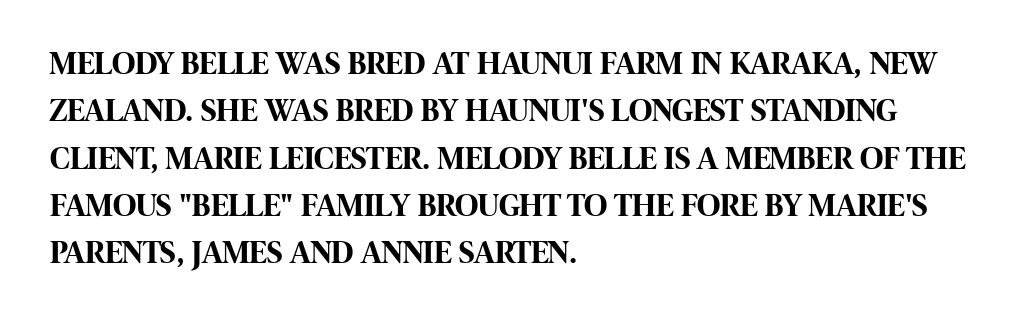
{"serif": "no", "italic": "no", "bold": "yes", "weight": "bold", "width": "condensed", "stroke_contrast": "high", "x_height": "large", "monospaced": "no", "underline": "no", "align": "left", "line_spacing": "normal", "line_spacing_ratio": 1.48, "letter_spacing": "normal", "letter_spacing_em": 0.0, "glyph_px": 32}
